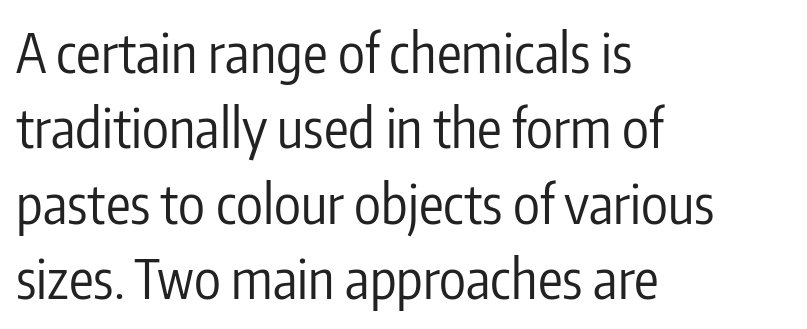
The setting favours the left margin, as ordinary paragraphs usually do. Unlike italic type, these characters show no tilt at all. Each word holds together tightly as a unit, with standard inter-letter gaps. Each letter keeps its own natural width here, so spacing adapts to shape.
